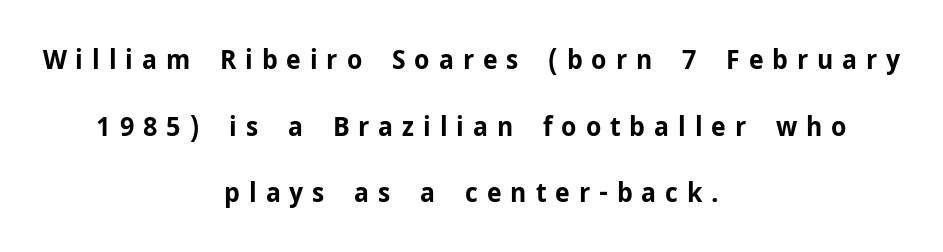
Q: Is the text bold? A: Yes.
Q: Is the text italic (slanted)? A: No, it is upright.
Q: Is the text underlined? A: No.
Q: How is the paragraph aligned? A: Centered.
Q: Is the spacing between letters normal or unusually wide? A: Unusually wide.
Q: Is the spacing between lines tight, normal or loose? A: Loose.
